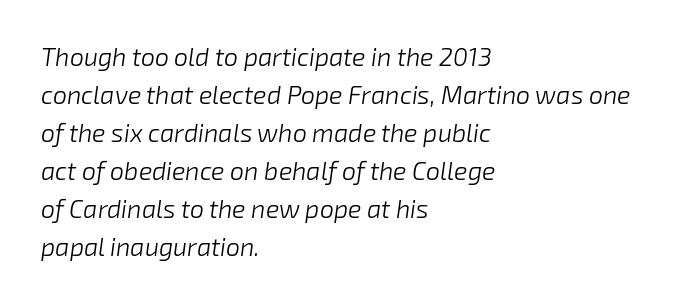
{"italic": "yes", "lean": "right", "slant_degrees": 8, "bold": "no", "underline": "no", "align": "left", "line_spacing": "normal", "line_spacing_ratio": 1.52, "letter_spacing": "normal", "letter_spacing_em": 0.0, "glyph_px": 25}
